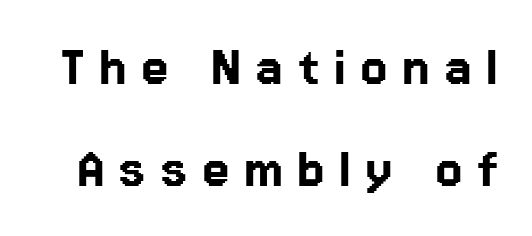
The image shows 62 px sans-serif type, upright; set normal line spacing (1.65x), unusually wide letter spacing (+0.23 em), not underlined; low stroke contrast and a medium x-height.
